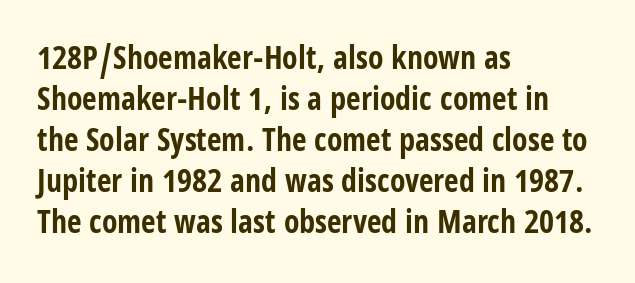
The space beneath each line is pristine and unruled. The lettering stays uniformly vertical, giving the passage a roman look. Default kerning and tracking; the words read as compact shapes. The passage shown stacks its lines at a standard gap. Typesetter's note: full bold, strokes at maximum text heaviness.
